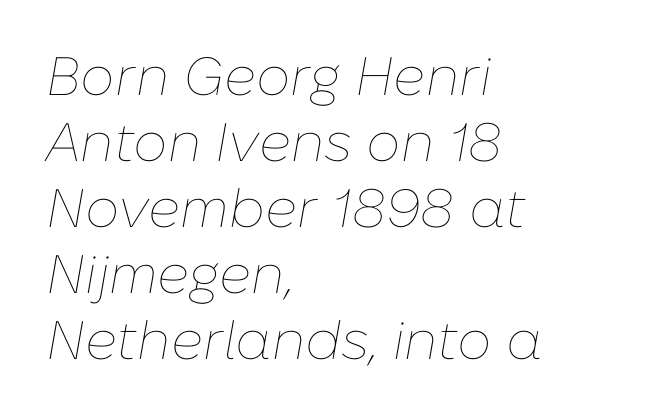
The rag falls on the right side of this text block. Notice how the stems are inclined rather than vertical — that's the hallmark of italics. Underline: absent. The cut favours lightness, reaching ordinary text weight at its darkest. Letter spacing: default. The rendering uses natural spacing where letterforms have individual widths.
